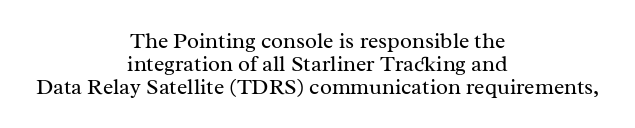
The image shows 22 px text type, upright; set centered, tight line spacing (1.05x), normal letter spacing, not underlined.
